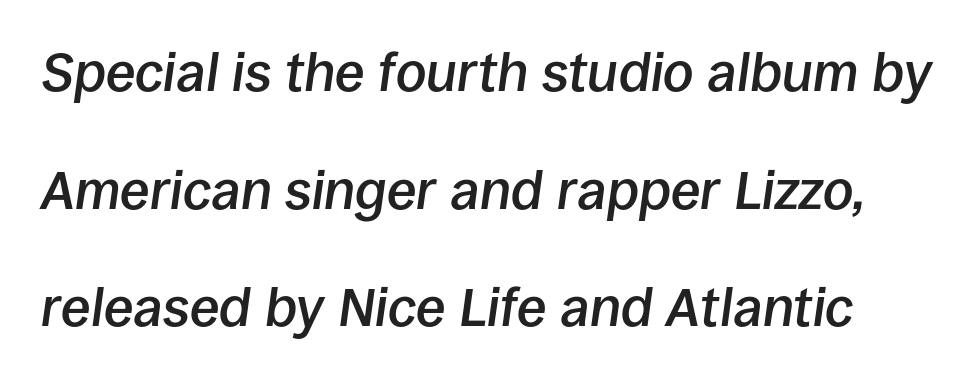
The image shows 54 px semibold type, italic (leaning right); set loose line spacing (2.18x), normal letter spacing, not underlined; low stroke contrast and a large x-height.
